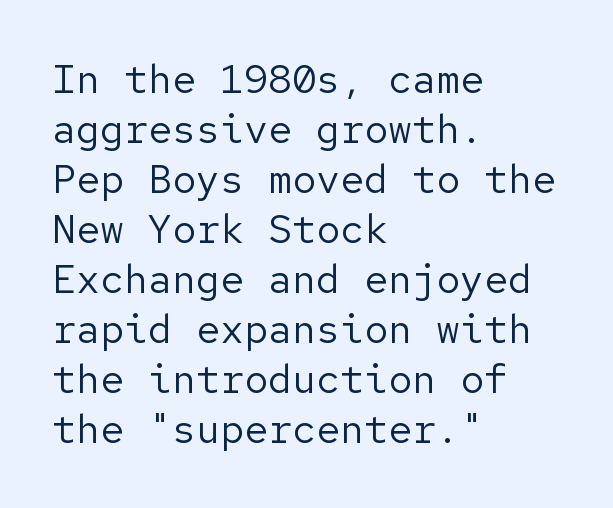
The typeface has the unassuming heft of standard copy or less. Is the letter spacing exaggerated? No — it looks like the ordinary default. The rag falls on the right side of this text block. To sum up the face: it is a sans, with no serifs. How would I describe the line gaps? Plain and ordinary. Nope, not italic — everything's standing straight.
